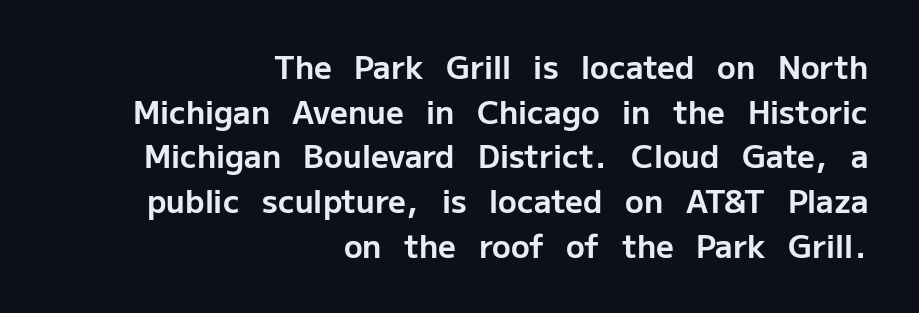
The image shows 31 px bold sans-serif type, upright; set right-aligned, normal line spacing (1.44x), normal letter spacing, not underlined; low stroke contrast and a medium x-height.
